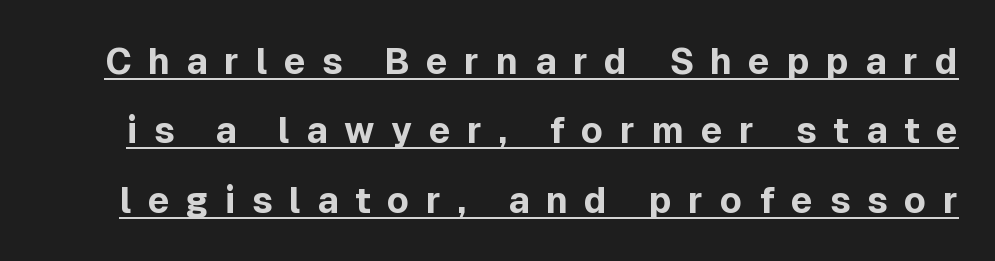
{"serif": "no", "italic": "no", "bold": "yes", "weight": "bold", "width": "normal", "x_height": "medium", "monospaced": "no", "underline": "yes", "line_spacing": "loose", "line_spacing_ratio": 1.93, "letter_spacing": "wide", "letter_spacing_em": 0.46, "glyph_px": 36}
